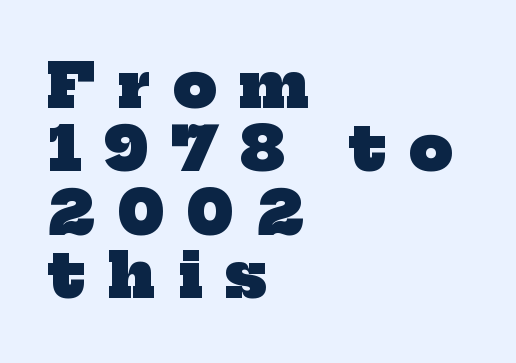
Q: Is the text bold? A: Yes.
Q: Is the typeface a serif or a sans-serif typeface? A: Serif.
Q: Is the text underlined? A: No.
Q: How is the paragraph aligned? A: Left-aligned.
Q: Is the spacing between letters normal or unusually wide? A: Unusually wide.
Q: Is the spacing between lines tight, normal or loose? A: Tight.
Q: Width (condensed, normal, or wide)? A: Normal.
Q: Stroke contrast? A: Low.
Q: x-height? A: Medium.
Q: Monospaced? A: No.
